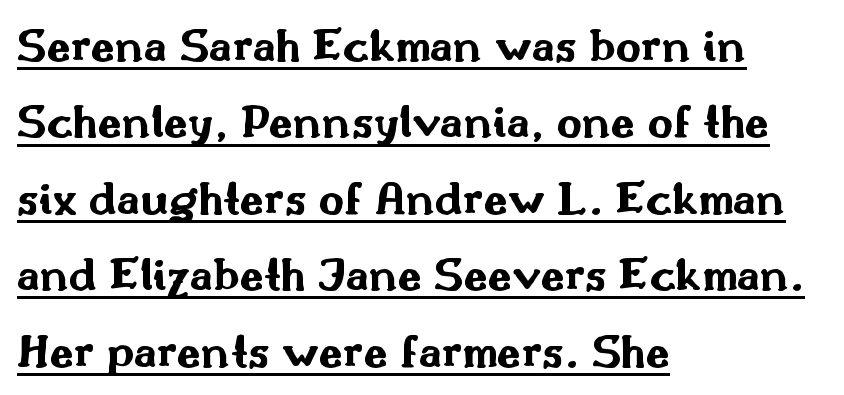
The image shows 49 px bold, wide sans-serif type, upright; set left-aligned, normal line spacing (1.56x), normal letter spacing, underlined; medium stroke contrast and a small x-height.
